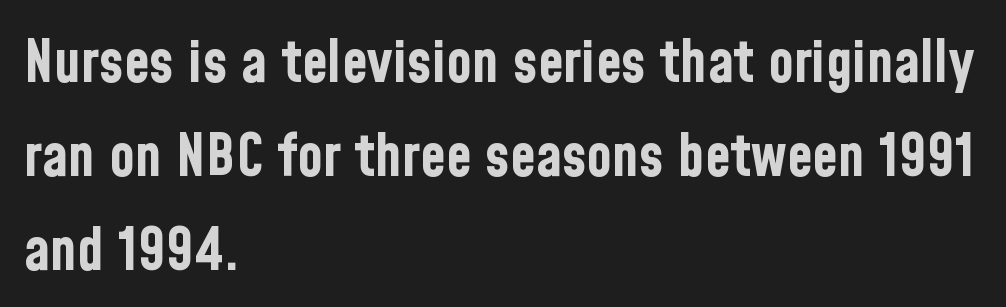
{"serif": "no", "italic": "no", "bold": "yes", "weight": "bold", "width": "condensed", "stroke_contrast": "low", "x_height": "medium", "monospaced": "no", "underline": "no", "align": "left", "line_spacing": "normal", "line_spacing_ratio": 1.59, "letter_spacing": "normal", "letter_spacing_em": 0.0, "glyph_px": 59}
